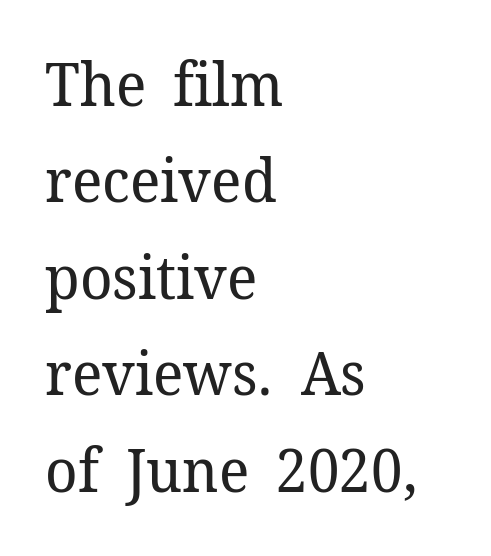
The image shows 61 px regular-weight serif type, upright; set left-aligned, normal line spacing (1.58x), normal letter spacing, not underlined; low stroke contrast and a medium x-height.
